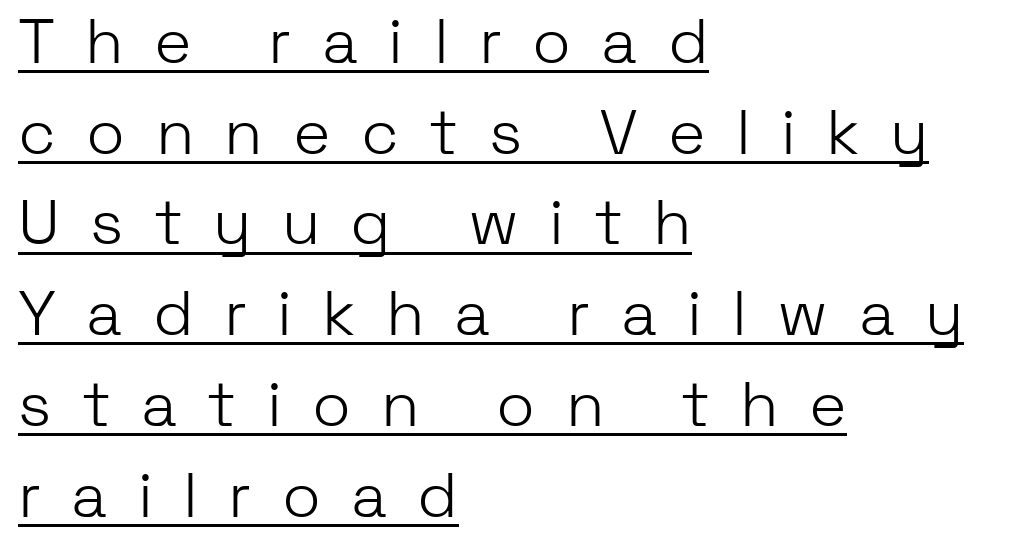
The image shows 63 px light sans-serif type, upright; set left-aligned, normal line spacing (1.44x), unusually wide letter spacing (+0.48 em), underlined; low stroke contrast and a medium x-height.
